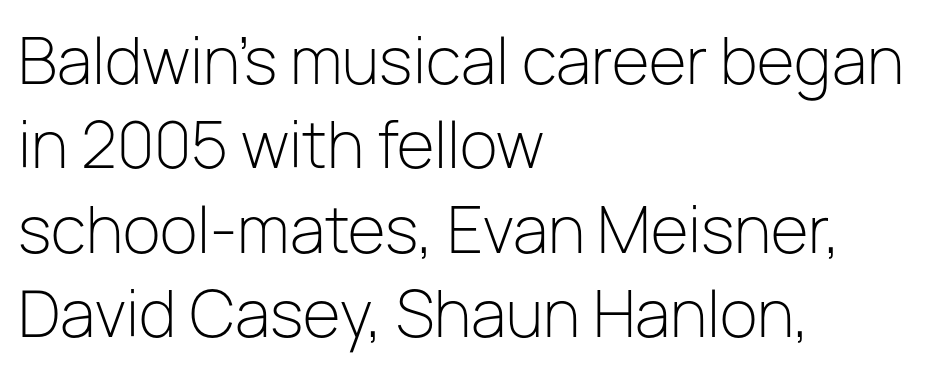
{"serif": "no", "italic": "no", "bold": "no", "weight": "light", "width": "normal", "stroke_contrast": "low", "x_height": "medium", "monospaced": "no", "underline": "no", "align": "left", "line_spacing": "normal", "line_spacing_ratio": 1.36, "letter_spacing": "normal", "letter_spacing_em": 0.0, "glyph_px": 62}
